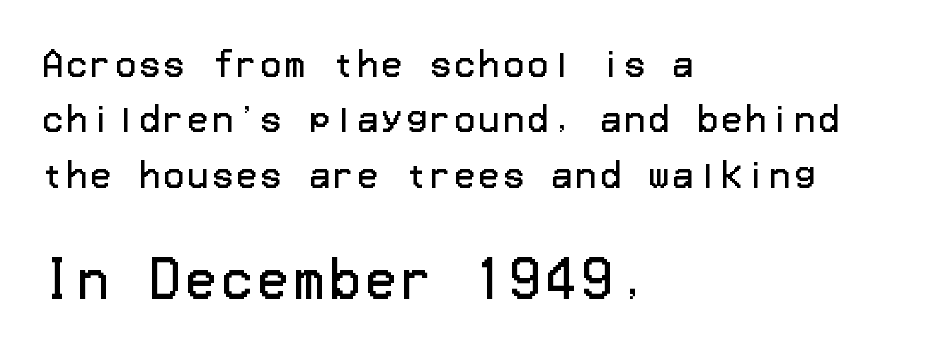
{"serif": "no", "italic": "no", "bold": "no", "weight": "regular", "width": "normal", "stroke_contrast": "low", "x_height": "medium", "underline": "no", "align": "left", "line_spacing": "normal", "line_spacing_ratio": 1.68, "larger_block": "second", "size_ratio": 1.48, "glyph_px": 49}
